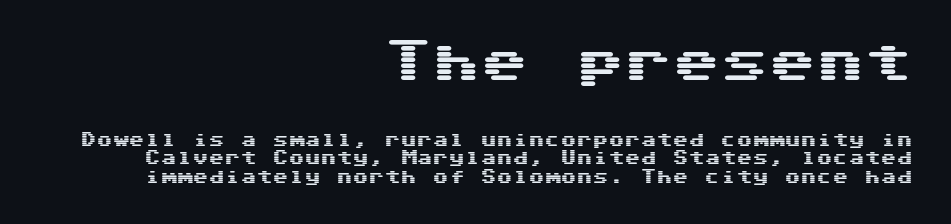
{"serif": "no", "italic": "no", "width": "wide", "stroke_contrast": "medium", "x_height": "medium", "underline": "no", "align": "right", "line_spacing": "tight", "line_spacing_ratio": 1.14, "letter_spacing": "normal", "letter_spacing_em": 0.0, "larger_block": "first", "size_ratio": 3.0, "glyph_px": 48}
